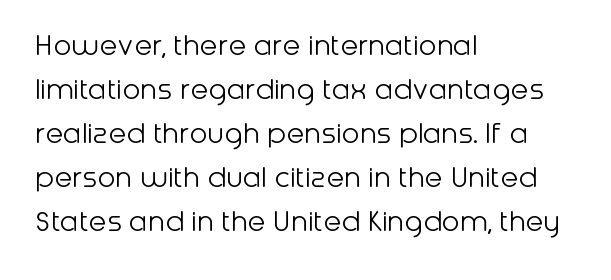
Q: Is the text bold? A: No.
Q: Is the text italic (slanted)? A: No, it is upright.
Q: Is the typeface a serif or a sans-serif typeface? A: Sans-serif.
Q: Is the text underlined? A: No.
Q: How is the paragraph aligned? A: Left-aligned.
Q: Is the spacing between letters normal or unusually wide? A: Normal.
Q: Is the spacing between lines tight, normal or loose? A: Normal.
Q: Width (condensed, normal, or wide)? A: Normal.
Q: Stroke contrast? A: Low.
Q: x-height? A: Medium.
Q: Monospaced? A: No.
